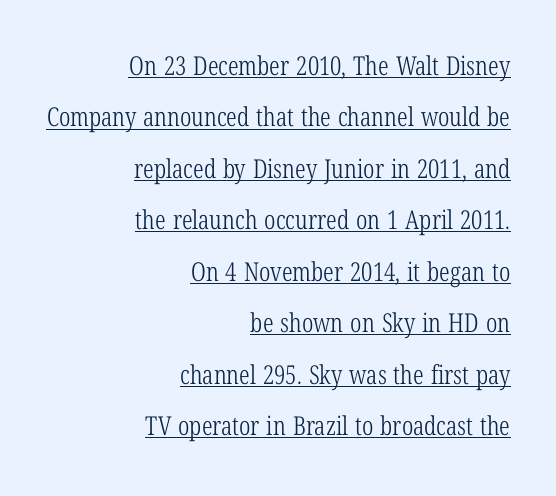
The image shows 26 px text type, upright; set right-aligned, loose line spacing (1.98x), normal letter spacing, underlined.
